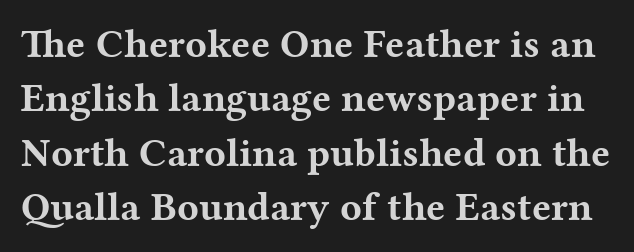
Q: Is the text bold? A: Yes.
Q: Is the text italic (slanted)? A: No, it is upright.
Q: Is the typeface a serif or a sans-serif typeface? A: Serif.
Q: Is the text underlined? A: No.
Q: Is the spacing between letters normal or unusually wide? A: Normal.
Q: Is the spacing between lines tight, normal or loose? A: Normal.
Q: Width (condensed, normal, or wide)? A: Wide.
Q: Stroke contrast? A: Medium.
Q: x-height? A: Medium.
Q: Monospaced? A: No.
